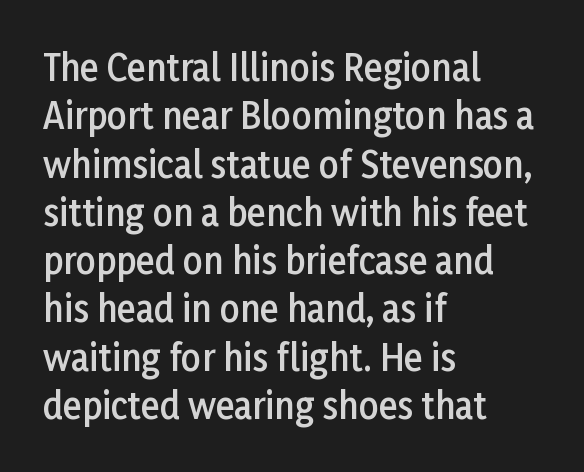
{"serif": "no", "italic": "no", "bold": "semi", "weight": "semibold", "width": "normal", "stroke_contrast": "low", "x_height": "medium", "monospaced": "no", "underline": "no", "align": "left", "line_spacing": "normal", "line_spacing_ratio": 1.38, "letter_spacing": "normal", "letter_spacing_em": 0.0, "glyph_px": 35}
